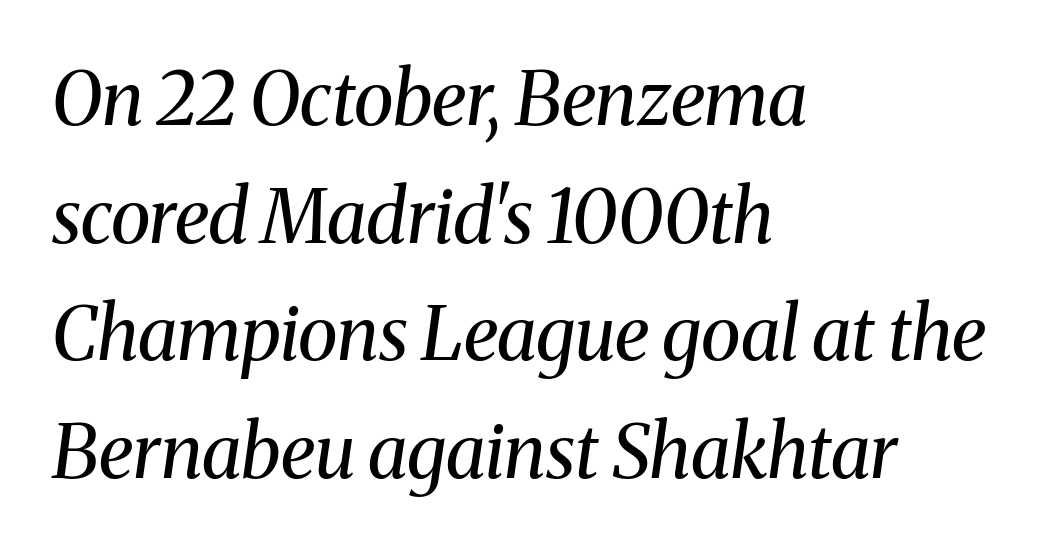
{"serif": "yes", "italic": "yes", "lean": "right", "slant_degrees": 8, "bold": "no", "weight": "regular", "width": "normal", "stroke_contrast": "medium", "x_height": "medium", "monospaced": "no", "underline": "no", "align": "left", "line_spacing": "normal", "line_spacing_ratio": 1.59, "letter_spacing": "normal", "letter_spacing_em": 0.0, "glyph_px": 74}
